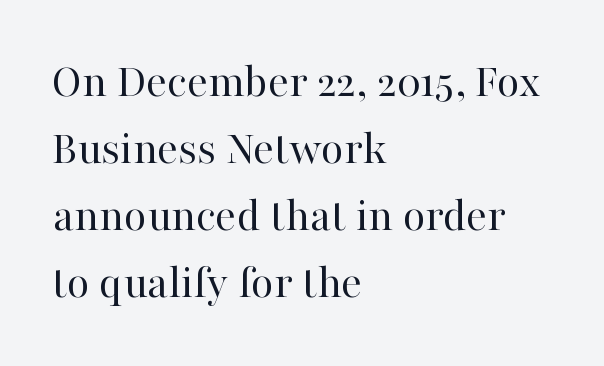
Q: Is the text bold? A: No.
Q: Is the text italic (slanted)? A: No, it is upright.
Q: Is the typeface a serif or a sans-serif typeface? A: Serif.
Q: Is the text underlined? A: No.
Q: How is the paragraph aligned? A: Left-aligned.
Q: Is the spacing between letters normal or unusually wide? A: Normal.
Q: Is the spacing between lines tight, normal or loose? A: Normal.
Q: Width (condensed, normal, or wide)? A: Normal.
Q: Stroke contrast? A: High.
Q: x-height? A: Medium.
Q: Monospaced? A: No.
